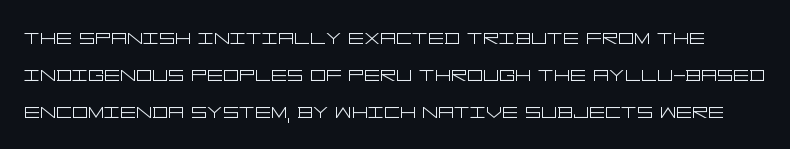
Q: Is the text bold? A: No.
Q: Is the text italic (slanted)? A: No, it is upright.
Q: Is the text underlined? A: No.
Q: Is the spacing between letters normal or unusually wide? A: Normal.
Q: Is the spacing between lines tight, normal or loose? A: Normal.
